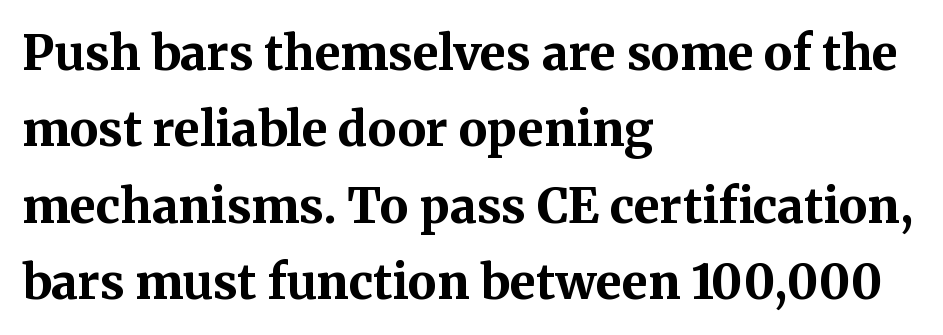
{"serif": "yes", "italic": "no", "bold": "yes", "weight": "bold", "width": "normal", "stroke_contrast": "medium", "x_height": "medium", "monospaced": "no", "underline": "no", "align": "left", "line_spacing": "normal", "line_spacing_ratio": 1.59, "letter_spacing": "normal", "letter_spacing_em": 0.0, "glyph_px": 48}
